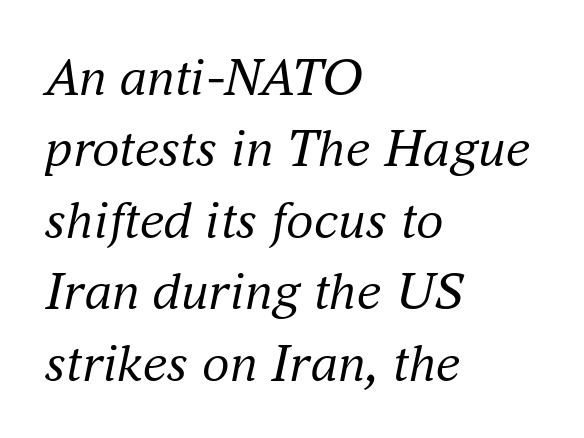
The image shows 55 px regular-weight serif type, italic (leaning right); set left-aligned, normal line spacing (1.3x), normal letter spacing, not underlined; medium stroke contrast and a small x-height.
